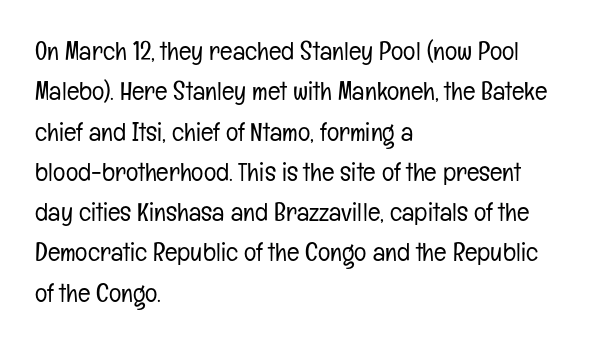
Q: Is the text bold? A: No.
Q: Is the text italic (slanted)? A: No, it is upright.
Q: Is the text underlined? A: No.
Q: How is the paragraph aligned? A: Left-aligned.
Q: Is the spacing between letters normal or unusually wide? A: Normal.
Q: Is the spacing between lines tight, normal or loose? A: Normal.
